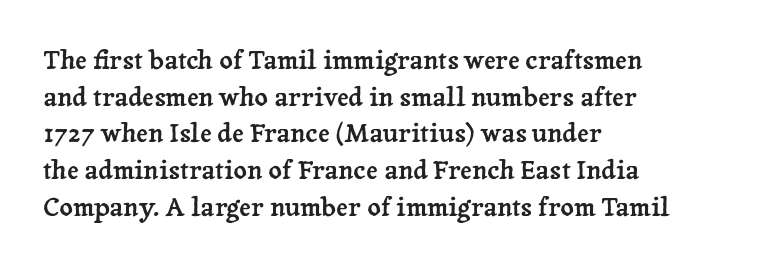
The image shows 26 px text type, upright; set left-aligned, normal line spacing (1.41x), normal letter spacing, not underlined.
